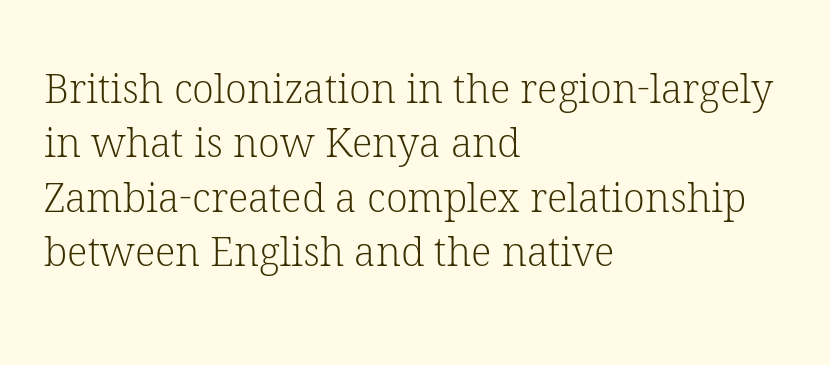
Q: Is the text bold? A: No.
Q: Is the text italic (slanted)? A: No, it is upright.
Q: Is the typeface a serif or a sans-serif typeface? A: Serif.
Q: Is the text underlined? A: No.
Q: How is the paragraph aligned? A: Left-aligned.
Q: Is the spacing between letters normal or unusually wide? A: Normal.
Q: Is the spacing between lines tight, normal or loose? A: Normal.
Q: Width (condensed, normal, or wide)? A: Normal.
Q: Stroke contrast? A: Low.
Q: x-height? A: Medium.
Q: Monospaced? A: No.
